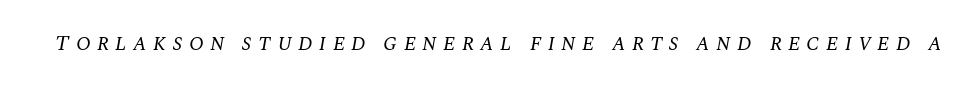
The image shows 22 px text type, italic (leaning right); set unusually wide letter spacing (+0.28 em), not underlined.
